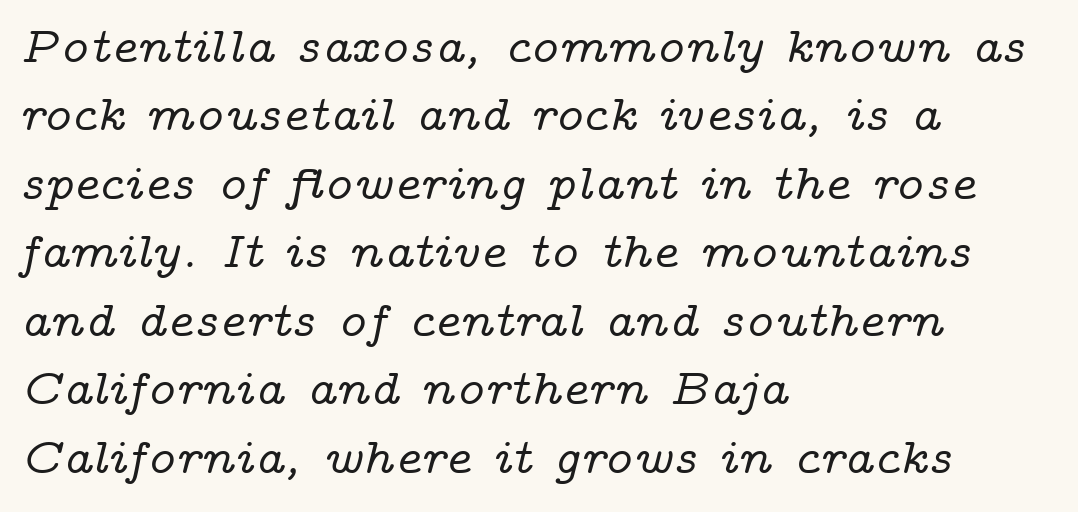
The glyphs in this specimen are seriffed. Regular leading. The rendering uses natural spacing where letterforms have individual widths. Each row of text sits above clean, open space. Compared with ordinary roman type, these characters are visibly tilted.
